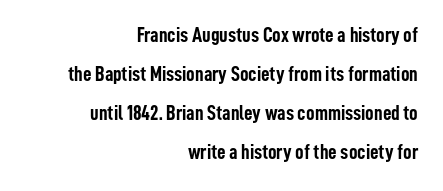
The image shows 21 px bold type, upright; set right-aligned, line spacing 1.86x, normal letter spacing, not underlined.
